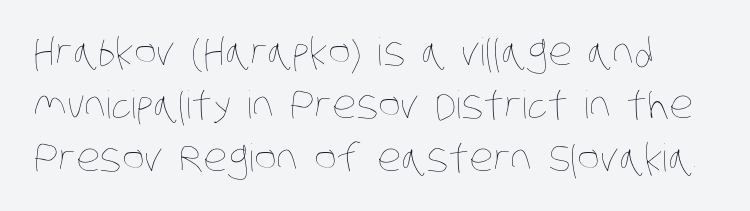
{"bold": "no", "weight": "thin", "width": "condensed", "stroke_contrast": "low", "x_height": "large", "monospaced": "no", "underline": "no", "line_spacing": "normal", "line_spacing_ratio": 1.39, "letter_spacing": "normal", "letter_spacing_em": 0.0, "glyph_px": 38}
